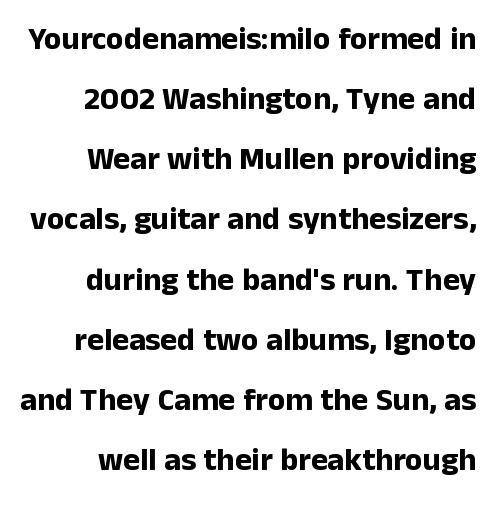
Q: Is the text bold? A: Yes.
Q: Is the text italic (slanted)? A: No, it is upright.
Q: Is the typeface a serif or a sans-serif typeface? A: Sans-serif.
Q: Is the text underlined? A: No.
Q: How is the paragraph aligned? A: Right-aligned.
Q: Is the spacing between letters normal or unusually wide? A: Normal.
Q: Width (condensed, normal, or wide)? A: Normal.
Q: Stroke contrast? A: Low.
Q: x-height? A: Medium.
Q: Monospaced? A: No.
